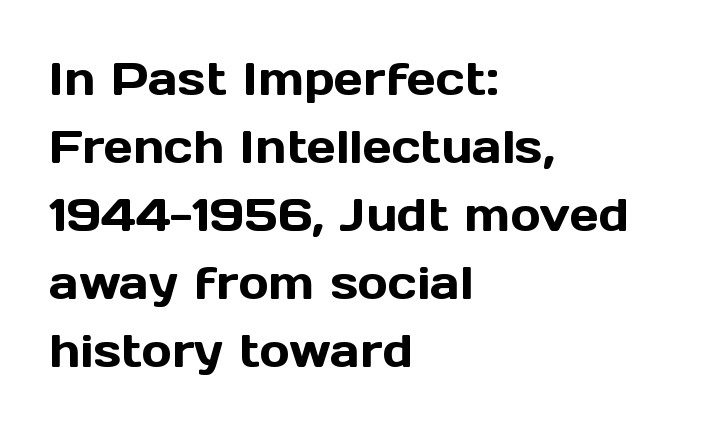
Interline gaps are of average width in this sample. Note the varied advance widths — an 'i' is clearly narrower than an 'm'. The area under the type is left untouched. Visually the block forms a straight wall on the left and a jagged coastline on the right. Here the glyphs are tracked normally, forming tight word shapes.
